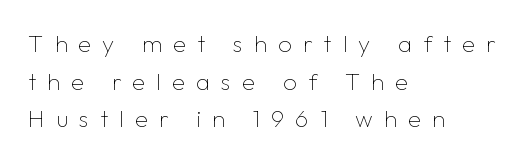
The image shows 24 px text type, upright; set left-aligned, normal line spacing (1.57x), unusually wide letter spacing (+0.46 em), not underlined.
